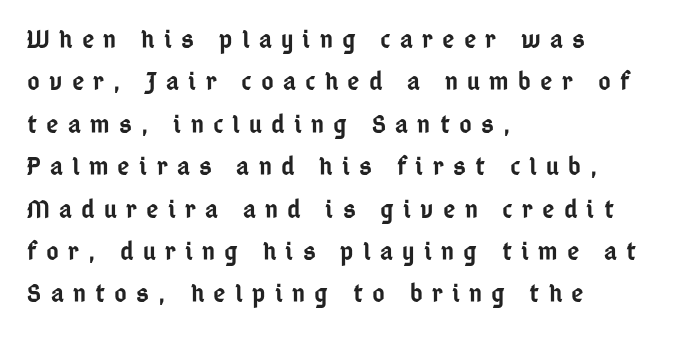
{"italic": "no", "bold": "semi", "underline": "no", "align": "left", "line_spacing": "normal", "line_spacing_ratio": 1.57, "letter_spacing": "wide", "letter_spacing_em": 0.34, "glyph_px": 27}
